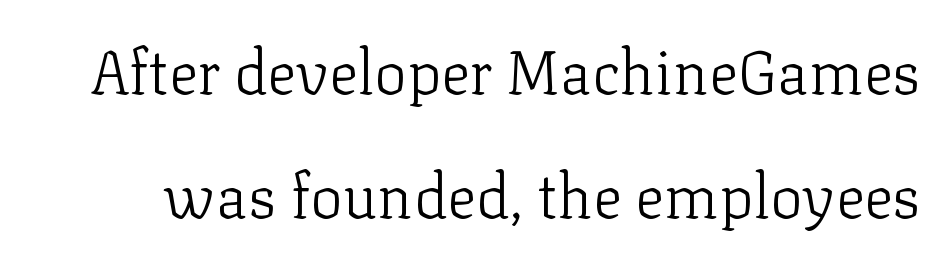
{"serif": "yes", "italic": "no", "bold": "no", "weight": "light", "width": "normal", "stroke_contrast": "low", "x_height": "medium", "monospaced": "no", "underline": "no", "line_spacing": "loose", "line_spacing_ratio": 2.04, "letter_spacing": "normal", "letter_spacing_em": 0.0, "glyph_px": 61}
